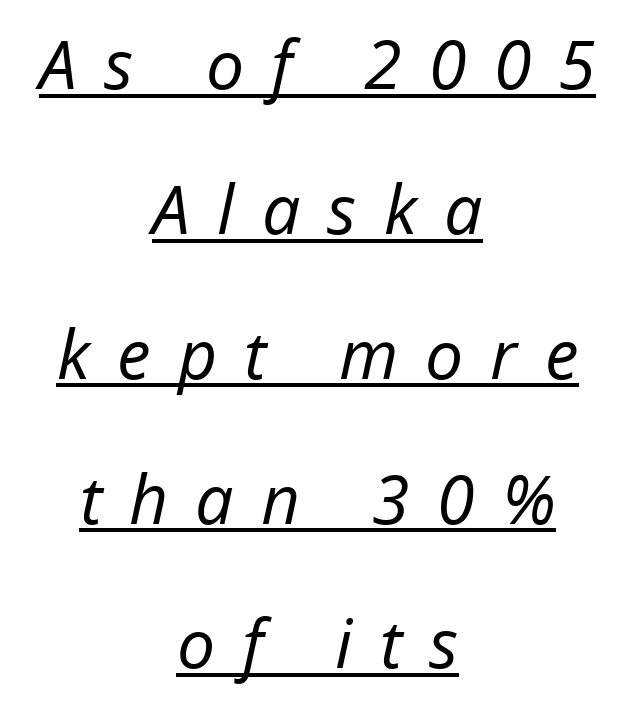
The glyphs are accompanied by a horizontal stroke just below them. Note the varied advance widths — an 'i' is clearly narrower than an 'm'. Centered paragraph, ragged on both sides. Display-style spreading of the glyphs; the letterfit is very open. You can tell it's italic because the verticals aren't actually vertical. Compared with typical paragraphs, the rows here are farther apart.
